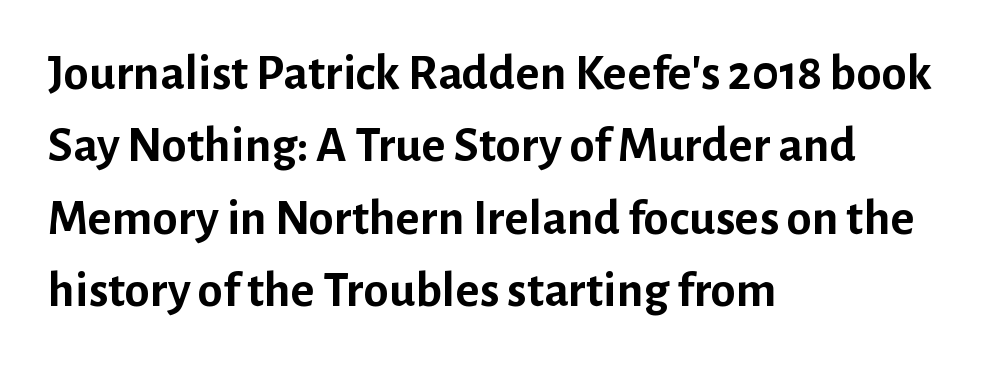
The typesetting leans heavy: a genuine bold. Letter spacing: default. Unmarked baselines from the first word to the last. Compared with typical paragraphs, the rows here are spaced about the same.
